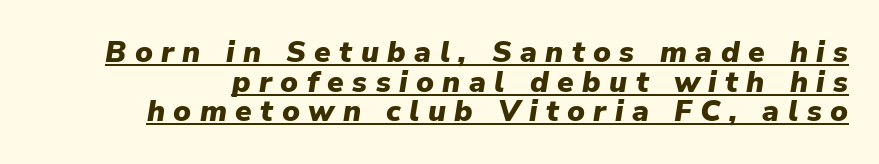
Looks like regular typesetting: each glyph gets only the width it needs. The type is letterspaced generously, with wide tracking. The sample's only ornament is a line tracing under the words. You could barely slide anything between these rows. Does the lettering tilt? It does — this is italic. Typographic density is high because the face is bold.
